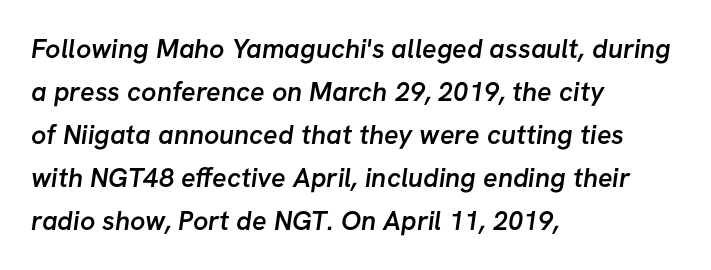
Q: Is the text bold? A: Semi-bold.
Q: Is the text underlined? A: No.
Q: How is the paragraph aligned? A: Left-aligned.
Q: Is the spacing between letters normal or unusually wide? A: Normal.
Q: Is the spacing between lines tight, normal or loose? A: Normal.
